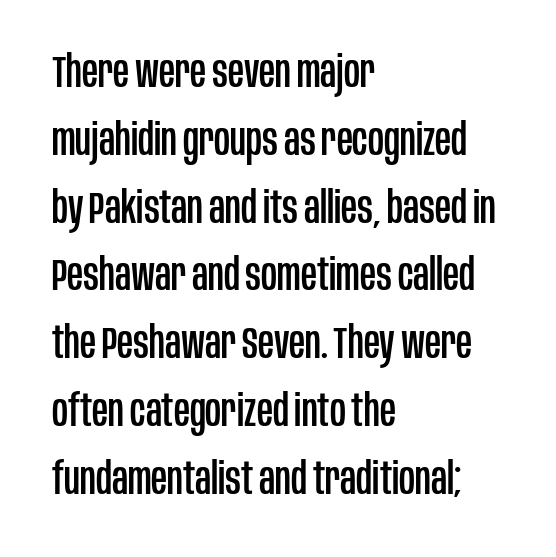
{"serif": "no", "italic": "no", "width": "condensed", "stroke_contrast": "low", "x_height": "large", "monospaced": "no", "underline": "no", "align": "left", "line_spacing": "normal", "line_spacing_ratio": 1.54, "letter_spacing": "normal", "letter_spacing_em": 0.0, "glyph_px": 44}
